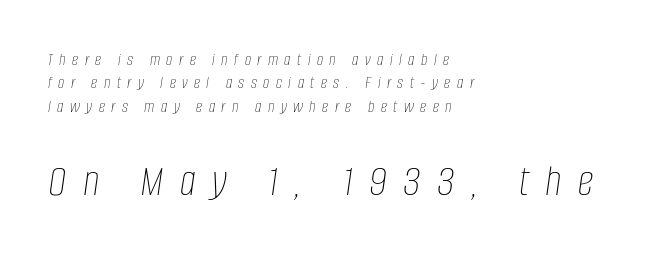
The image shows 45 px thin, condensed type, italic (leaning right); set left-aligned, normal line spacing (1.3x), unusually wide letter spacing (+0.36 em), not underlined; the second (bottom) block is 2.5x larger; low stroke contrast and a large x-height.
